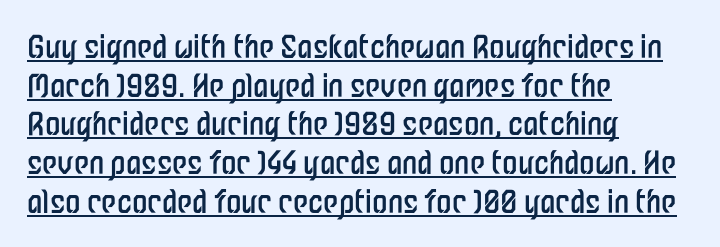
{"serif": "no", "italic": "no", "bold": "no", "weight": "regular", "width": "condensed", "stroke_contrast": "low", "x_height": "medium", "monospaced": "no", "underline": "yes", "align": "left", "line_spacing": "normal", "line_spacing_ratio": 1.25, "letter_spacing": "normal", "letter_spacing_em": 0.0, "glyph_px": 31}
